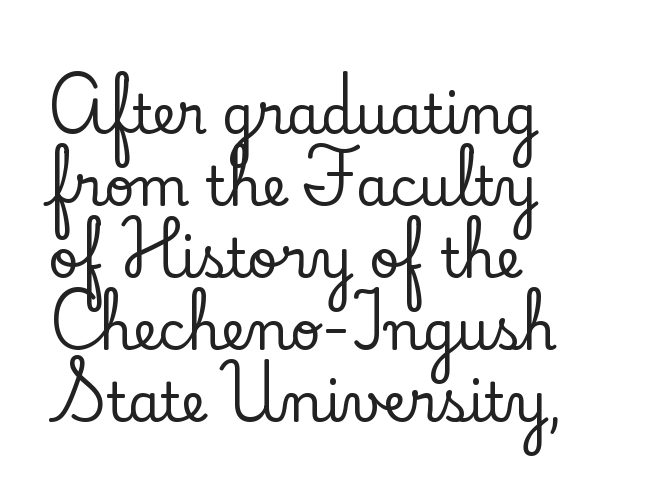
Descender tails drop into unmarked territory. Tracking value appears to be zero — textbook default spacing. Check where the strokes stop: tiny serifs finish them off. Posture: vertical.
